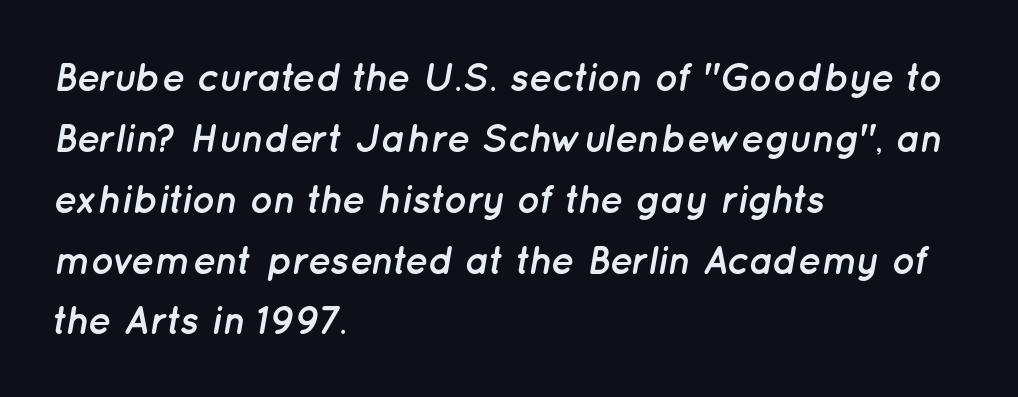
Q: Is the text bold? A: Yes.
Q: Is the text italic (slanted)? A: Yes, it leans right by about 12 degrees.
Q: Is the text underlined? A: No.
Q: How is the paragraph aligned? A: Left-aligned.
Q: Is the spacing between letters normal or unusually wide? A: Normal.
Q: Is the spacing between lines tight, normal or loose? A: Normal.
Q: Width (condensed, normal, or wide)? A: Normal.
Q: Stroke contrast? A: Low.
Q: x-height? A: Medium.
Q: Monospaced? A: No.
